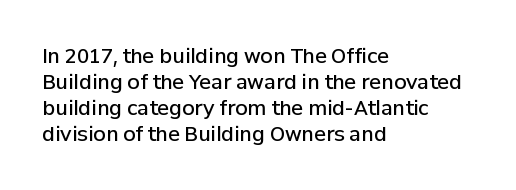
{"italic": "no", "bold": "semi", "underline": "no", "align": "left", "line_spacing": "normal", "line_spacing_ratio": 1.3, "letter_spacing": "normal", "letter_spacing_em": 0.0, "glyph_px": 20}
